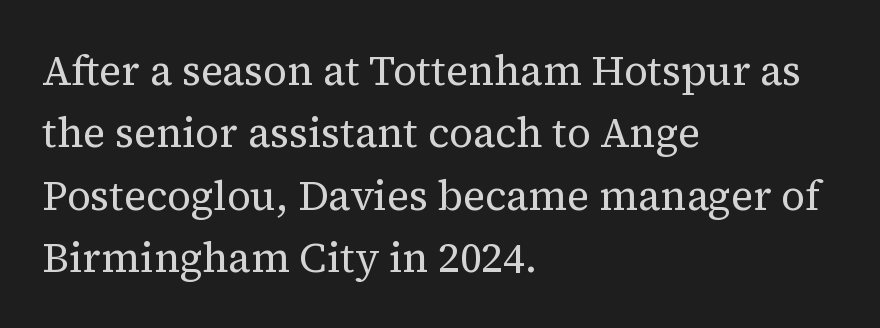
{"serif": "yes", "italic": "no", "bold": "no", "weight": "regular", "width": "normal", "stroke_contrast": "medium", "x_height": "medium", "monospaced": "no", "underline": "no", "align": "left", "line_spacing": "normal", "line_spacing_ratio": 1.52, "letter_spacing": "normal", "letter_spacing_em": 0.0, "glyph_px": 41}
